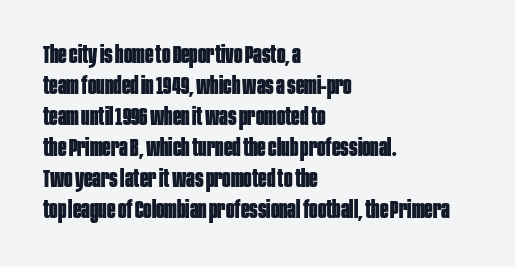
You'd pick this weight for a headline — it's a proper bold. Upright lettering throughout. Nothing unusual about the tracking: characters are spaced as the font intends. Check the space under the baseline: it is left empty.
